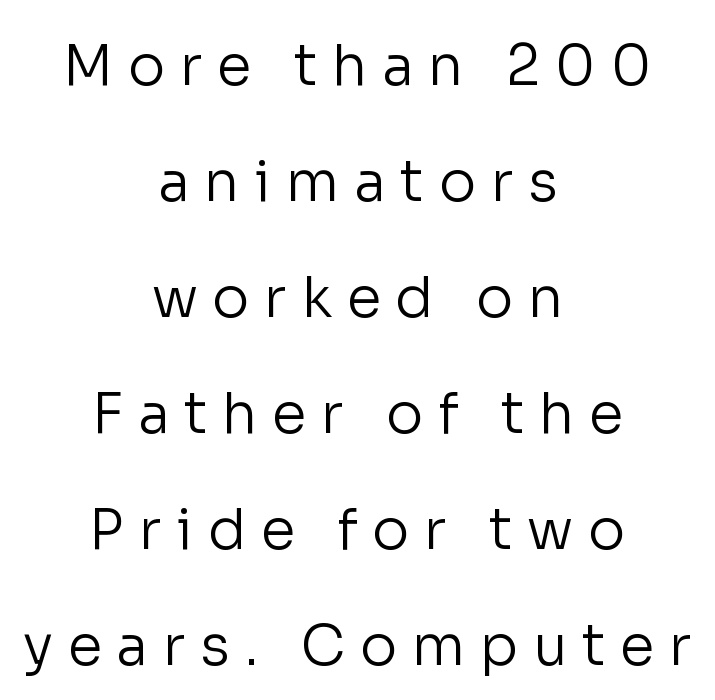
{"serif": "no", "italic": "no", "bold": "no", "weight": "regular", "width": "normal", "stroke_contrast": "low", "x_height": "medium", "monospaced": "no", "underline": "no", "align": "center", "line_spacing": "loose", "line_spacing_ratio": 2.07, "letter_spacing": "wide", "letter_spacing_em": 0.26, "glyph_px": 56}
